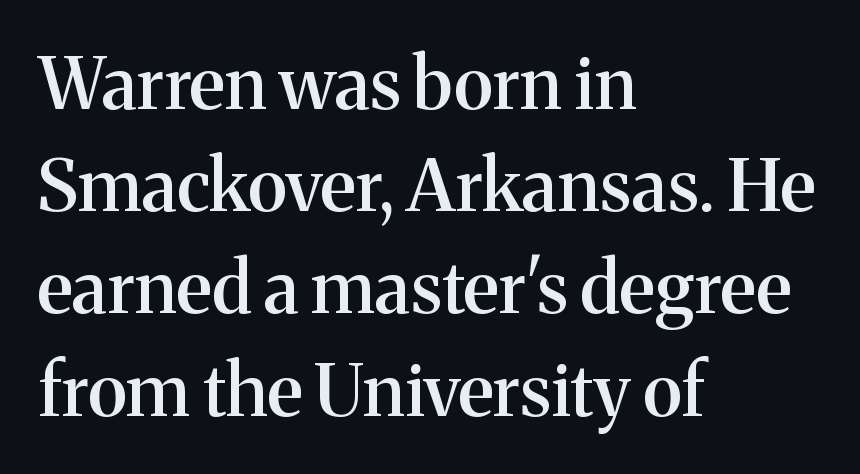
The image shows 72 px semibold serif type, upright; set left-aligned, normal line spacing (1.42x), normal letter spacing, not underlined; medium stroke contrast and a medium x-height.
